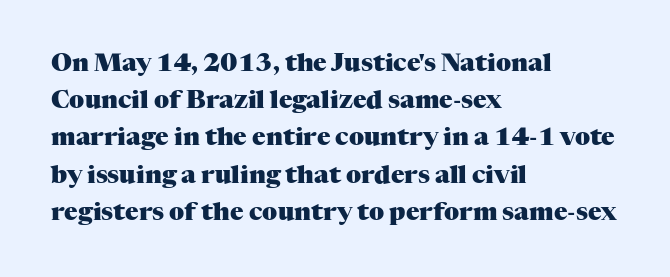
Q: Is the text bold? A: Yes.
Q: Is the text italic (slanted)? A: No, it is upright.
Q: Is the text underlined? A: No.
Q: How is the paragraph aligned? A: Left-aligned.
Q: Is the spacing between letters normal or unusually wide? A: Normal.
Q: Is the spacing between lines tight, normal or loose? A: Normal.
